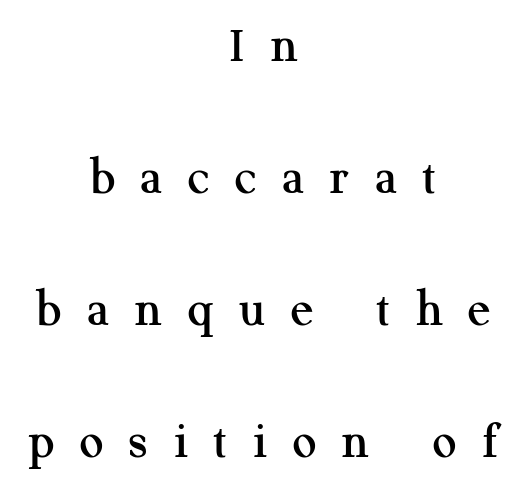
The image shows 53 px serif type, upright; set centered, loose line spacing (2.49x), unusually wide letter spacing (+0.48 em), not underlined; medium stroke contrast and a medium x-height.
